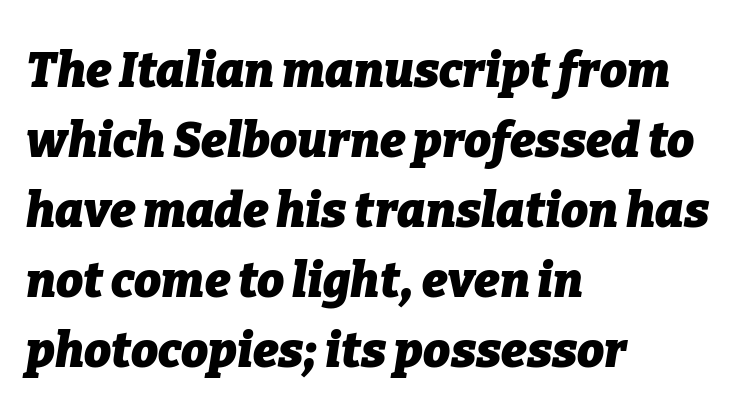
Q: Is the text bold? A: Yes.
Q: Is the text italic (slanted)? A: Yes, it leans right by about 9 degrees.
Q: Is the text underlined? A: No.
Q: How is the paragraph aligned? A: Left-aligned.
Q: Is the spacing between letters normal or unusually wide? A: Normal.
Q: Is the spacing between lines tight, normal or loose? A: Normal.
Q: Width (condensed, normal, or wide)? A: Normal.
Q: Stroke contrast? A: Low.
Q: x-height? A: Medium.
Q: Monospaced? A: No.
